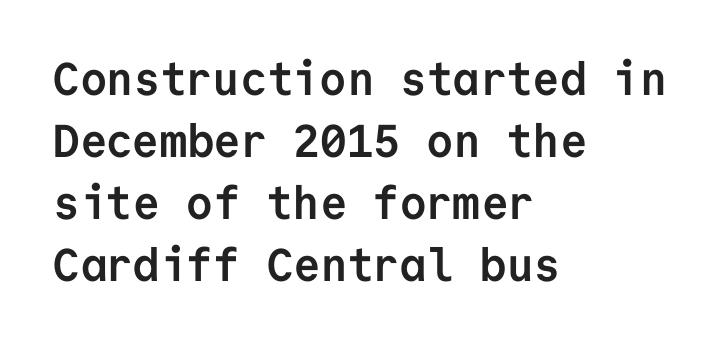
Here the glyphs are tracked normally, forming tight word shapes. Nope, not italic — everything's standing straight. These words are printed bold, with thick strokes throughout. Leading matches the norm, producing a regular column.
